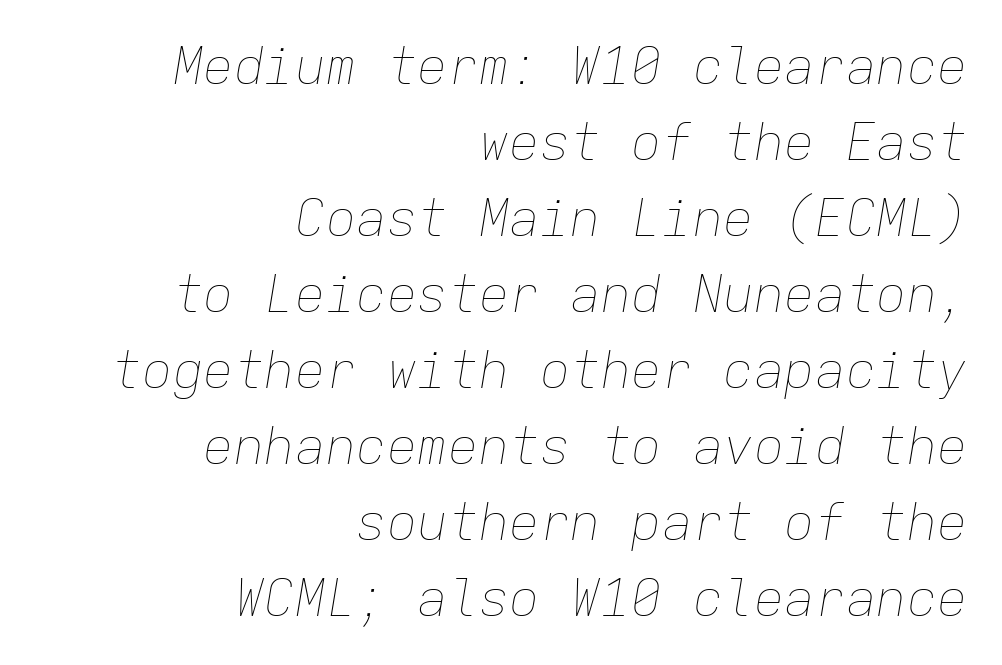
Q: Is the text bold? A: No.
Q: Is the text italic (slanted)? A: Yes, it leans right by about 9 degrees.
Q: Is the text underlined? A: No.
Q: How is the paragraph aligned? A: Right-aligned.
Q: Is the spacing between letters normal or unusually wide? A: Normal.
Q: Is the spacing between lines tight, normal or loose? A: Normal.
Q: Width (condensed, normal, or wide)? A: Normal.
Q: Stroke contrast? A: Low.
Q: x-height? A: Medium.
Q: Monospaced? A: Yes.
